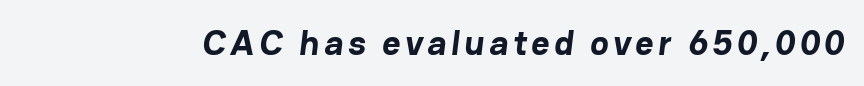
The image shows 35 px bold sans-serif type; set not underlined; low stroke contrast and a medium x-height.
